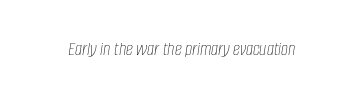
{"italic": "yes", "lean": "right", "slant_degrees": 8, "bold": "no", "underline": "no", "letter_spacing": "normal", "letter_spacing_em": 0.0, "glyph_px": 20}
